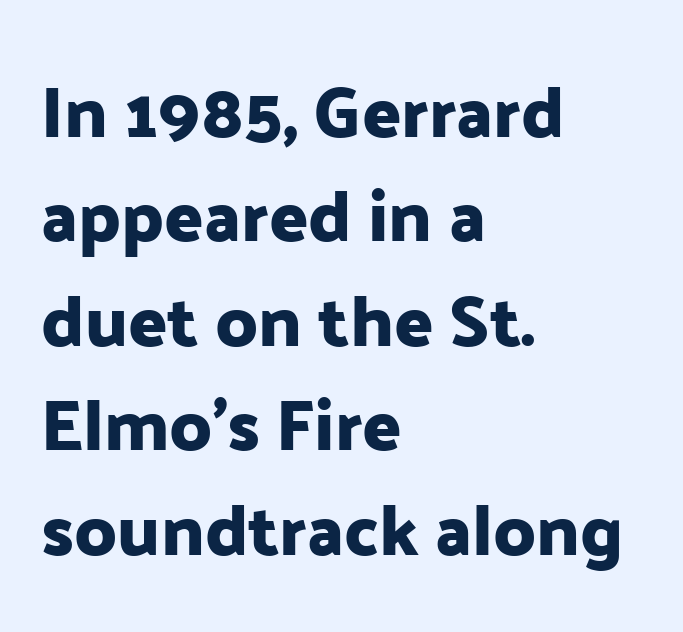
Horizontally, the lines are justified to the leading edge only. Whoever set this chose a conventional vertical rhythm. The passage shown is not underscored anywhere. Short note: letters normally spaced.
